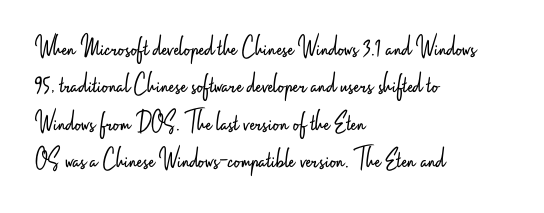
{"serif": "no", "bold": "no", "weight": "light", "width": "condensed", "stroke_contrast": "low", "x_height": "small", "monospaced": "no", "underline": "no", "align": "left", "line_spacing": "normal", "line_spacing_ratio": 1.25, "letter_spacing": "normal", "letter_spacing_em": 0.0, "glyph_px": 30}
